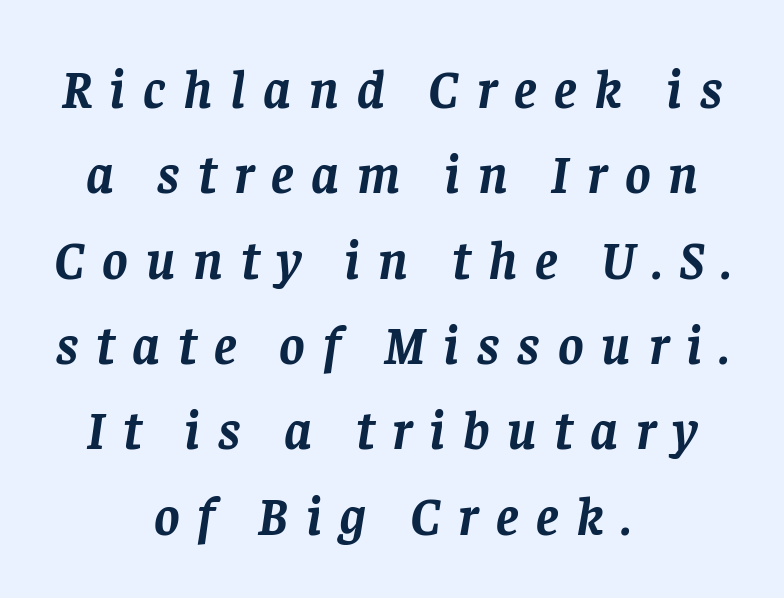
{"serif": "yes", "italic": "yes", "lean": "right", "slant_degrees": 8, "bold": "yes", "weight": "semibold", "width": "normal", "stroke_contrast": "low", "x_height": "large", "monospaced": "no", "underline": "no", "align": "center", "line_spacing": "normal", "line_spacing_ratio": 1.58, "letter_spacing": "wide", "letter_spacing_em": 0.33, "glyph_px": 54}
